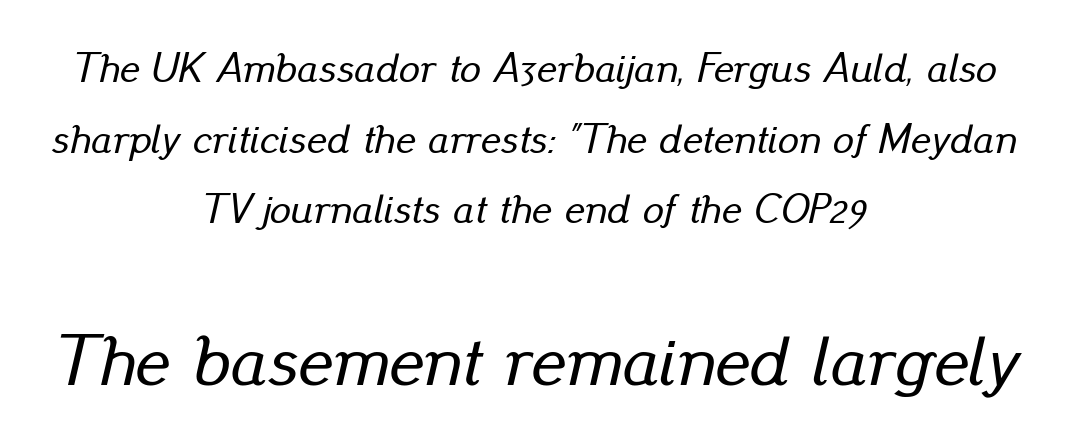
Bare-footed words on every line. No extra tracking has been applied to these lines. Reading top to bottom, the characters get bigger at the block break. Caption: multi-line text, centered on the measure. You could not count columns in this text — the font is proportionally spaced.
